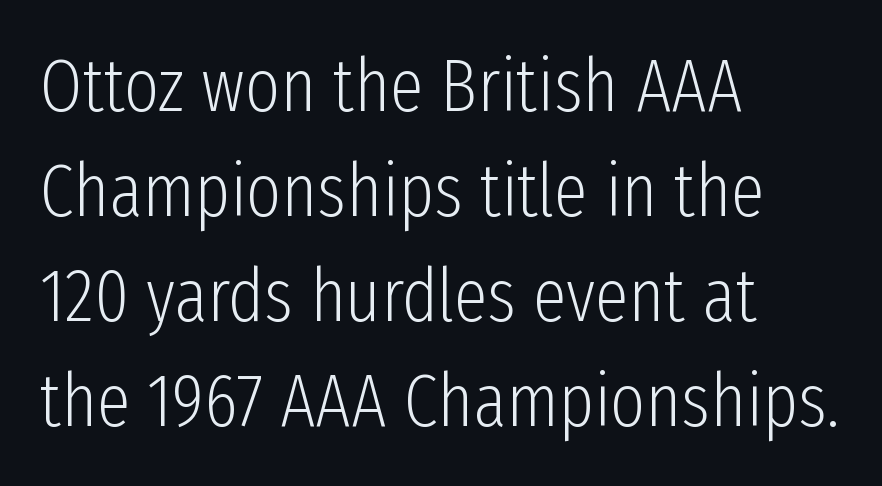
Q: Is the text bold? A: No.
Q: Is the text italic (slanted)? A: No, it is upright.
Q: Is the typeface a serif or a sans-serif typeface? A: Sans-serif.
Q: Is the text underlined? A: No.
Q: How is the paragraph aligned? A: Left-aligned.
Q: Is the spacing between letters normal or unusually wide? A: Normal.
Q: Is the spacing between lines tight, normal or loose? A: Normal.
Q: Width (condensed, normal, or wide)? A: Condensed.
Q: Stroke contrast? A: Low.
Q: x-height? A: Medium.
Q: Monospaced? A: No.
